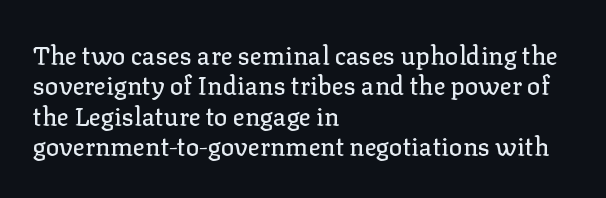
The image shows 25 px text type, upright; set left-aligned, line spacing 1.22x, normal letter spacing, not underlined.
